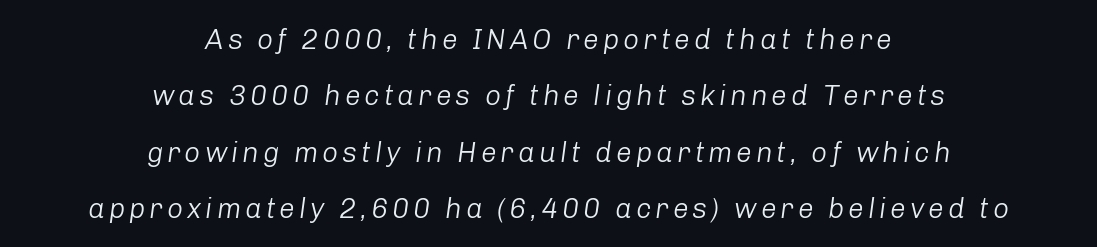
{"italic": "yes", "lean": "right", "slant_degrees": 8, "bold": "no", "weight": "light", "width": "normal", "stroke_contrast": "low", "x_height": "medium", "monospaced": "no", "underline": "no", "align": "center", "line_spacing": "loose", "line_spacing_ratio": 2.01, "glyph_px": 28}
